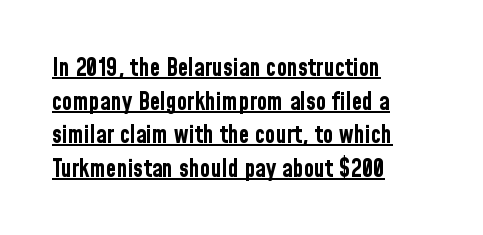
The image shows 24 px bold type, upright; set left-aligned, normal line spacing (1.4x), normal letter spacing, underlined.
